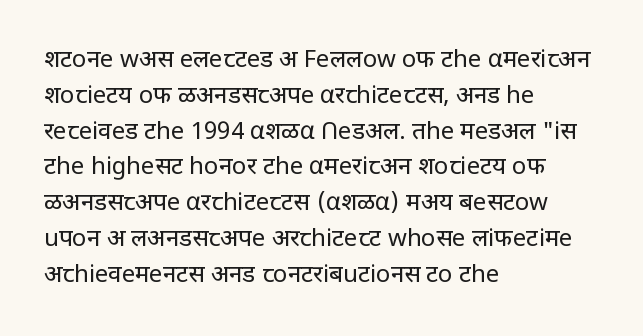
The setting favours the left margin, as ordinary paragraphs usually do. Upright lettering throughout. Letter spacing: default. No chunkiness to these letters — they're not bold.
